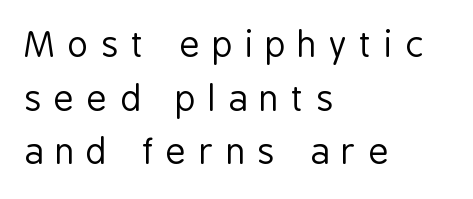
Q: Is the text bold? A: No.
Q: Is the text italic (slanted)? A: No, it is upright.
Q: Is the typeface a serif or a sans-serif typeface? A: Sans-serif.
Q: Is the text underlined? A: No.
Q: How is the paragraph aligned? A: Left-aligned.
Q: Is the spacing between letters normal or unusually wide? A: Unusually wide.
Q: Is the spacing between lines tight, normal or loose? A: Normal.
Q: Width (condensed, normal, or wide)? A: Condensed.
Q: Stroke contrast? A: Low.
Q: x-height? A: Medium.
Q: Monospaced? A: No.
